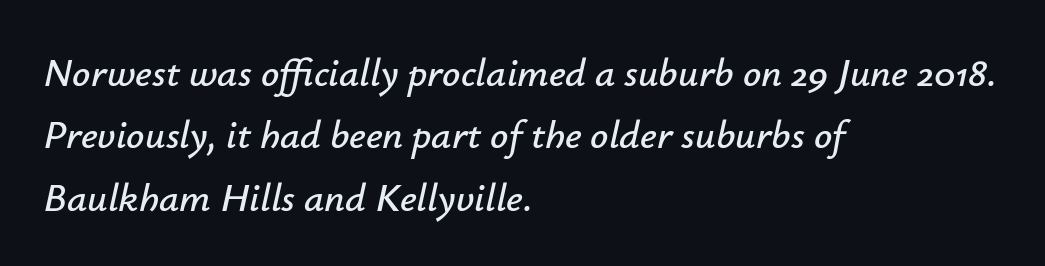
The image shows 40 px text type, italic (leaning right); set left-aligned, normal line spacing (1.56x), normal letter spacing, not underlined; low stroke contrast and a small x-height.
